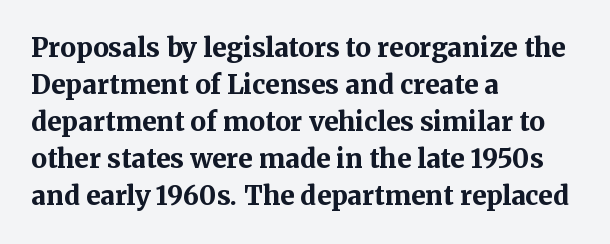
These words are printed bold, with thick strokes throughout. Between one letter and the next there's only the usual sliver of space. The letters stand straight up with perfectly vertical stems. The rendering anchors every line to the left-hand side. The leading is moderate, giving the passage an even texture.
